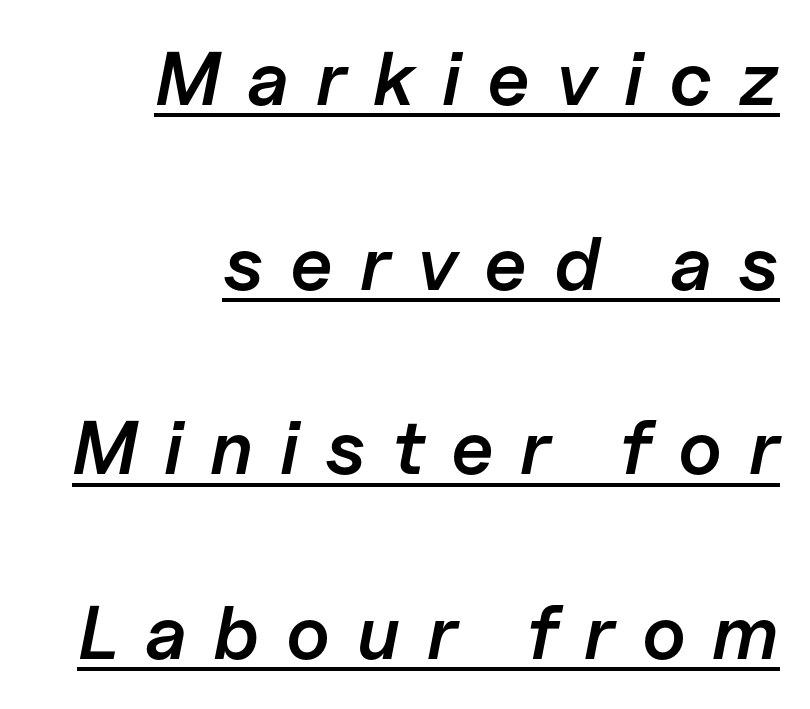
The image shows 76 px semibold type, italic (leaning right); set right-aligned, loose line spacing (2.43x), unusually wide letter spacing (+0.35 em), underlined; low stroke contrast and a medium x-height.
